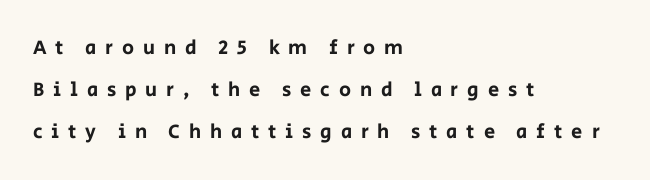
The lettering stays uniformly vertical, giving the passage a roman look. Words appear elongated and porous because spacing is wide. Horizontally, the lines are justified to the leading edge only. Does the leading feel generous? Absolutely, it's lavish.
